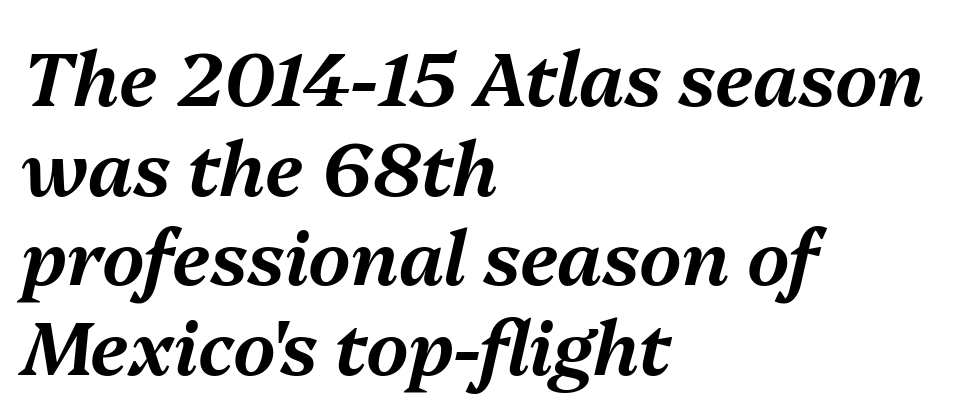
Q: Is the text italic (slanted)? A: Yes, it leans right by about 13 degrees.
Q: Is the text underlined? A: No.
Q: How is the paragraph aligned? A: Left-aligned.
Q: Is the spacing between letters normal or unusually wide? A: Normal.
Q: Width (condensed, normal, or wide)? A: Normal.
Q: Stroke contrast? A: Medium.
Q: x-height? A: Medium.
Q: Monospaced? A: No.
